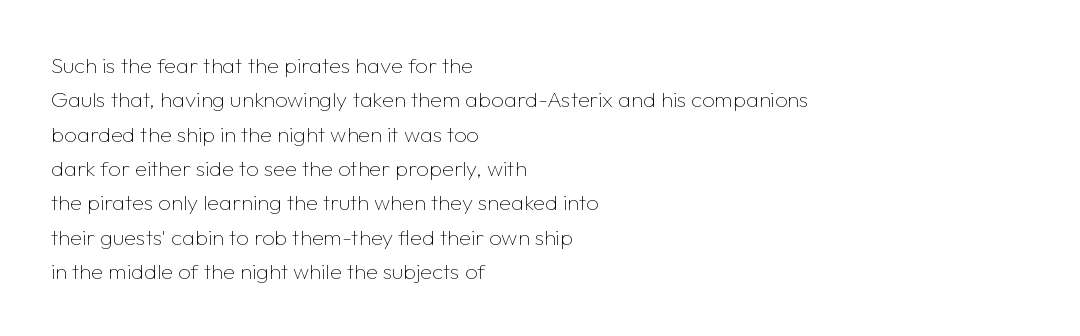
The image shows 22 px text type, upright; set left-aligned, normal line spacing (1.56x), normal letter spacing, not underlined.
